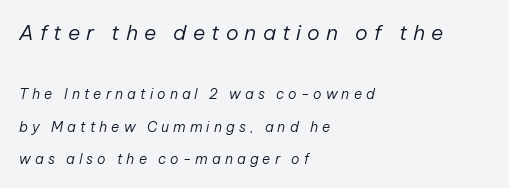
Q: Is the text bold? A: No.
Q: Is the text italic (slanted)? A: Yes, it leans right by about 12 degrees.
Q: Is the text underlined? A: No.
Q: How is the paragraph aligned? A: Left-aligned.
Q: Is the spacing between letters normal or unusually wide? A: Unusually wide.
Q: Is the spacing between lines tight, normal or loose? A: Loose.
Q: Which block of text is set in a larger size, the first (top) or the second (bottom)? A: The first (top) one.
